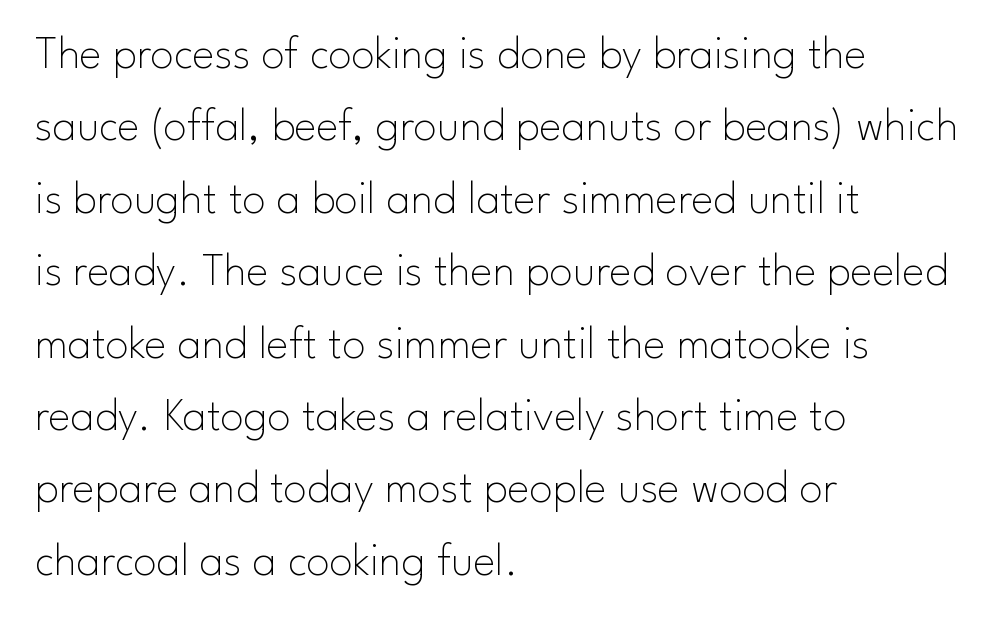
Q: Is the text bold? A: No.
Q: Is the text italic (slanted)? A: No, it is upright.
Q: Is the typeface a serif or a sans-serif typeface? A: Sans-serif.
Q: Is the text underlined? A: No.
Q: How is the paragraph aligned? A: Left-aligned.
Q: Is the spacing between letters normal or unusually wide? A: Normal.
Q: Is the spacing between lines tight, normal or loose? A: Normal.
Q: Width (condensed, normal, or wide)? A: Normal.
Q: Stroke contrast? A: Low.
Q: x-height? A: Small.
Q: Monospaced? A: No.
